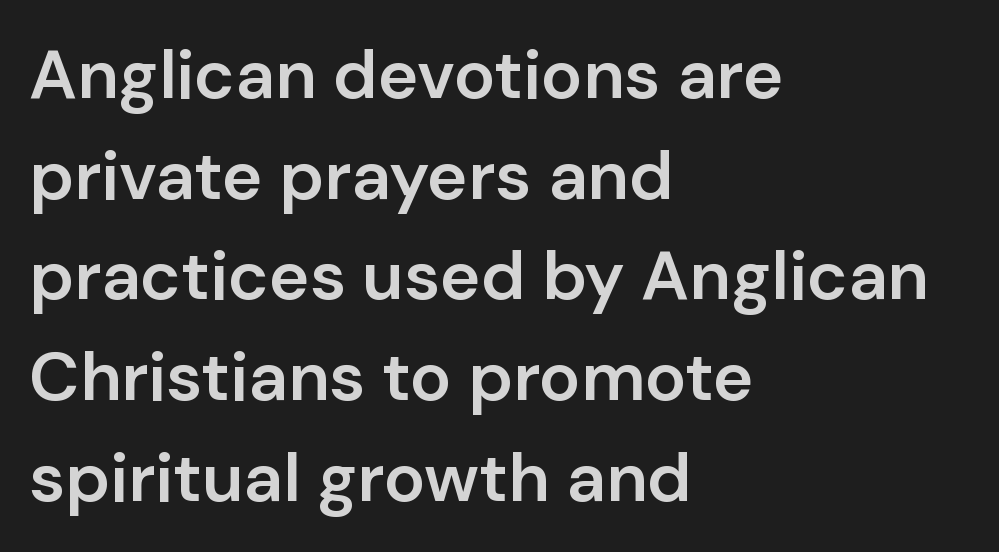
The image shows 69 px semibold sans-serif type, upright; set left-aligned, normal line spacing (1.46x), normal letter spacing, not underlined; low stroke contrast and a medium x-height.
